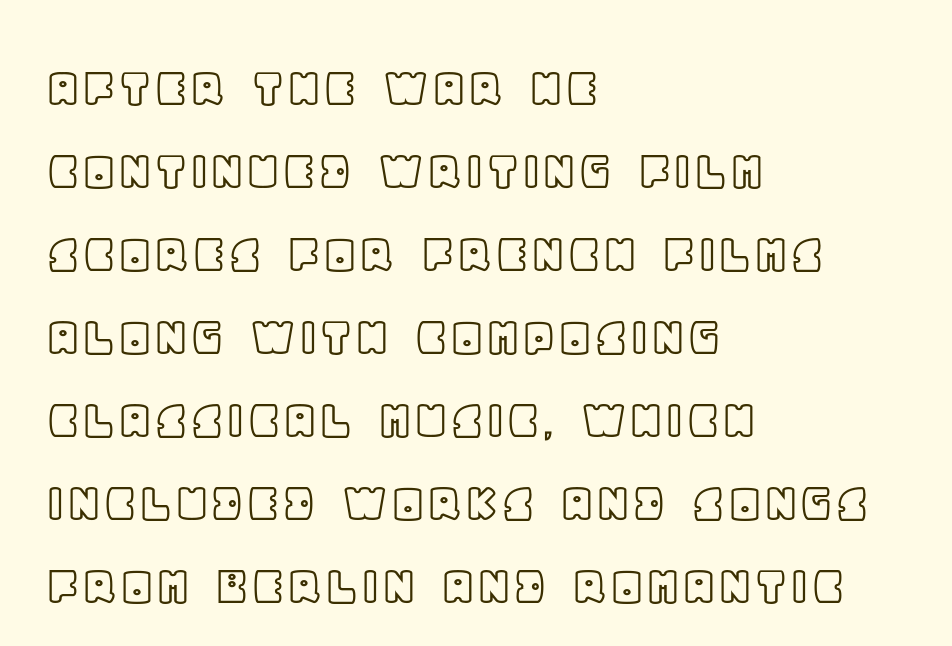
The image shows 58 px text type, upright; set left-aligned, normal line spacing (1.43x), normal letter spacing, not underlined; a large x-height.
